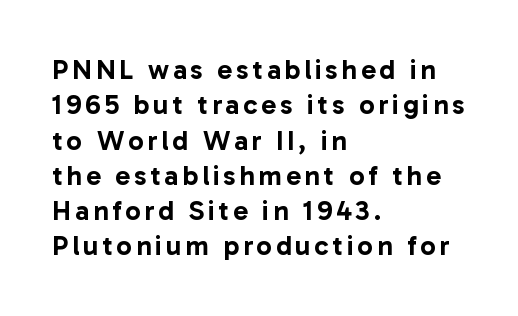
{"serif": "no", "italic": "no", "width": "normal", "stroke_contrast": "low", "x_height": "medium", "monospaced": "no", "underline": "no", "align": "left", "line_spacing": "normal", "line_spacing_ratio": 1.26, "glyph_px": 28}
